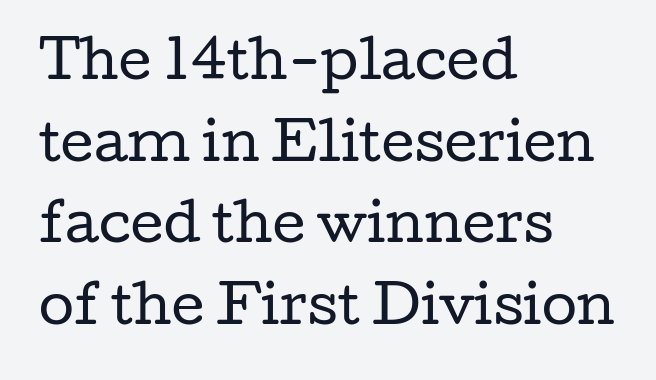
{"serif": "yes", "italic": "no", "bold": "no", "weight": "regular", "width": "wide", "stroke_contrast": "low", "x_height": "medium", "monospaced": "no", "underline": "no", "align": "left", "line_spacing": "normal", "line_spacing_ratio": 1.6, "letter_spacing": "normal", "letter_spacing_em": 0.0, "glyph_px": 51}
